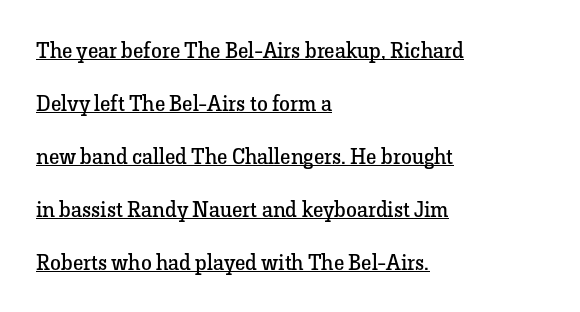
The lettering is marked with a stroke running underneath it. The passage shown has conventional tracking throughout. You could fit nearly another row in the gap between these rows. Line beginnings align vertically; line endings do not. Heaviness? Minimal to ordinary, like unemphasized prose. The axis of the letterforms is exactly vertical.
